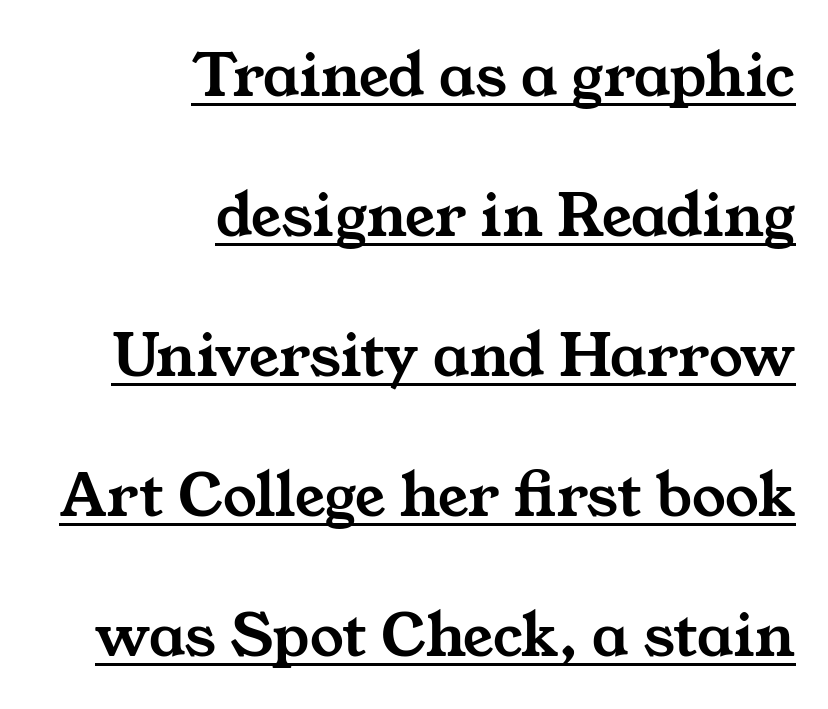
What stands out about the letter spacing? Nothing — it is the standard amount. Compared with a flush-left layout, this one pins lines to the opposite, right side. Leading is clearly above the norm, producing a sparse column. The face used here is proportionally spaced, like ordinary book or web type. Quick note: underline on.
